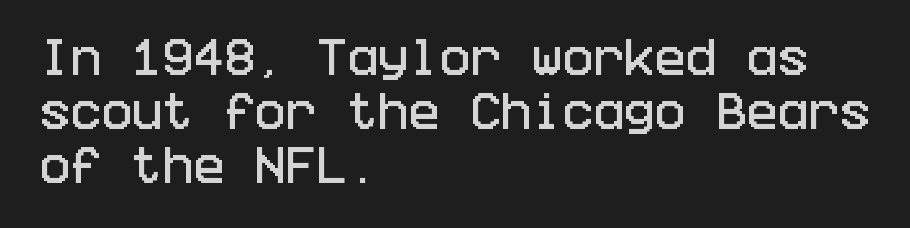
A normal amount of white space separates one row of letters from the next. Nope, not italic — everything's standing straight. Inter-character spacing is left at the font's built-in metrics. To sum up the face: it is a sans, with no serifs.
